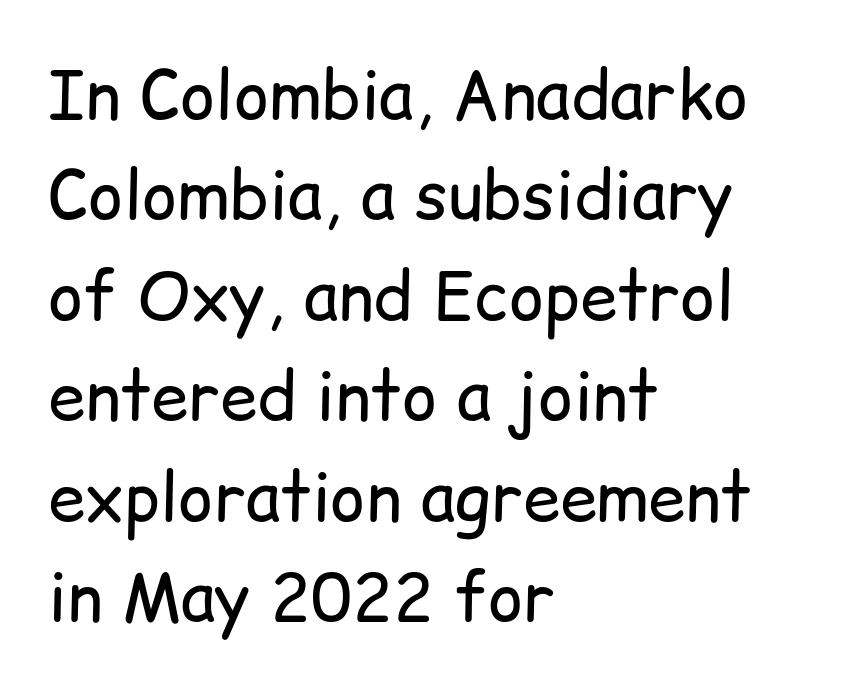
Examine the stroke ends and you'll find no serifs. Compared with a typical body face, this is equally light or lighter still. Is this a fixed-width face? No — the glyphs have proportional, varying widths. The rag falls on the right side of this text block.
